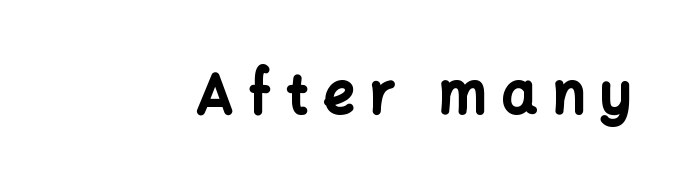
The image shows 55 px bold sans-serif type, upright; set unusually wide letter spacing (+0.28 em), not underlined; low stroke contrast and a medium x-height.
